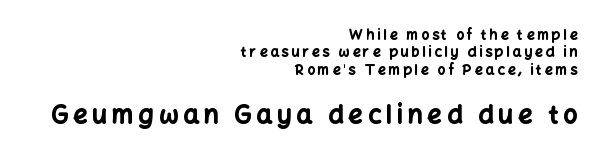
{"italic": "no", "bold": "yes", "underline": "no", "align": "right", "line_spacing": "normal", "line_spacing_ratio": 1.25, "letter_spacing": "wide", "letter_spacing_em": 0.2, "larger_block": "second", "size_ratio": 1.79, "glyph_px": 25}
